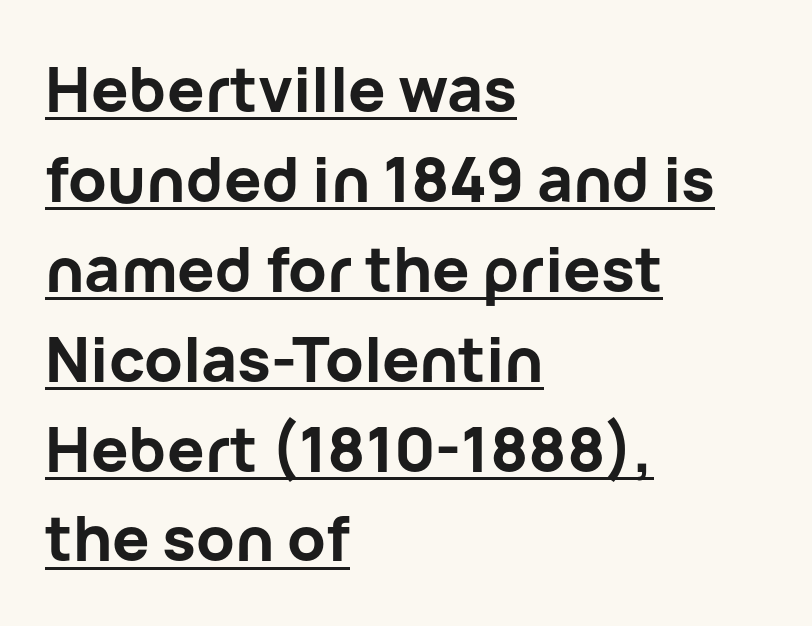
Is the type bold? Yes — the strokes are clearly thick and heavy. A continuous stroke trails under the words, as in a hyperlink. The tracking reads as untouched default to a designer's eye. Vertical strokes here are truly vertical. Unlike a traditional serif, this face leaves its strokes unadorned. One glance says typical: line gaps are just what's usual.
